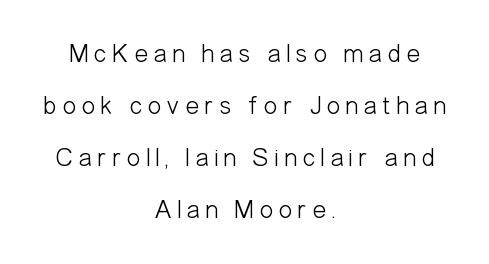
The image shows 26 px text type, upright; set centered, loose line spacing (2.0x), unusually wide letter spacing (+0.2 em), not underlined.
